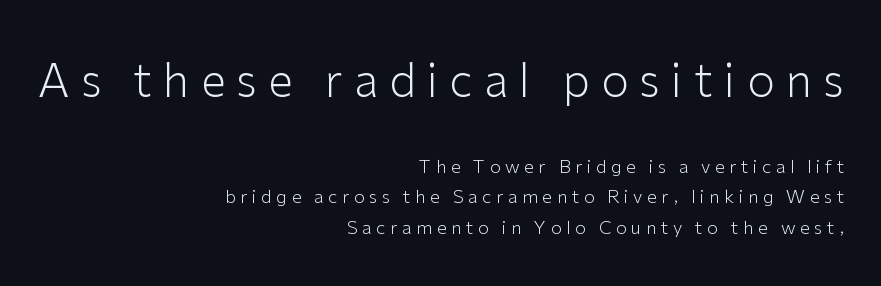
{"serif": "no", "italic": "no", "bold": "no", "weight": "light", "width": "normal", "stroke_contrast": "low", "x_height": "medium", "monospaced": "no", "underline": "no", "align": "right", "line_spacing": "normal", "line_spacing_ratio": 1.69, "letter_spacing": "wide", "letter_spacing_em": 0.25, "larger_block": "first", "size_ratio": 2.5, "glyph_px": 45}
